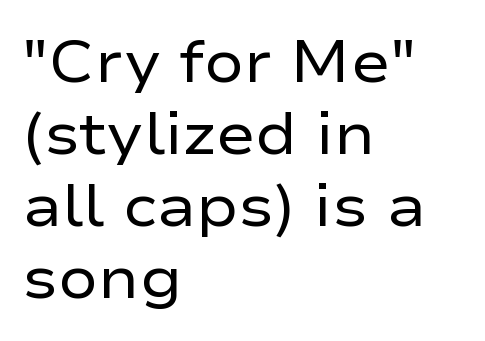
{"serif": "no", "italic": "no", "bold": "no", "weight": "regular", "width": "wide", "stroke_contrast": "low", "x_height": "medium", "monospaced": "no", "underline": "no", "align": "left", "line_spacing_ratio": 1.22, "letter_spacing": "normal", "letter_spacing_em": 0.0, "glyph_px": 59}
